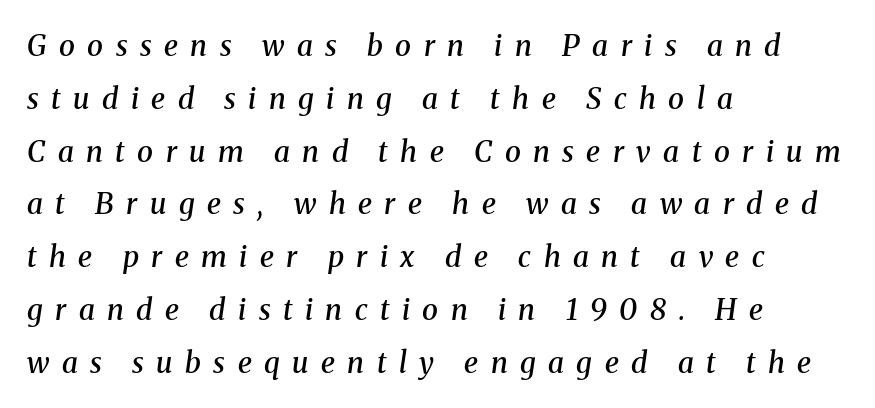
Q: Is the text bold? A: Semi-bold.
Q: Is the text italic (slanted)? A: Yes, it leans right by about 8 degrees.
Q: Is the typeface a serif or a sans-serif typeface? A: Serif.
Q: Is the text underlined? A: No.
Q: How is the paragraph aligned? A: Left-aligned.
Q: Is the spacing between letters normal or unusually wide? A: Unusually wide.
Q: Width (condensed, normal, or wide)? A: Normal.
Q: Stroke contrast? A: Medium.
Q: x-height? A: Medium.
Q: Monospaced? A: No.
